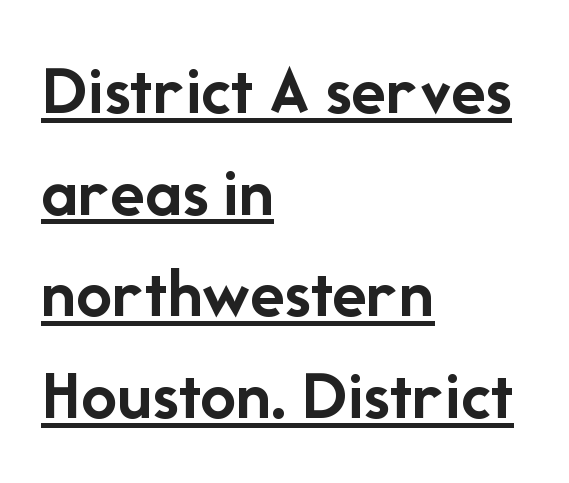
{"serif": "no", "italic": "no", "bold": "yes", "weight": "semibold", "width": "normal", "stroke_contrast": "low", "x_height": "medium", "monospaced": "no", "underline": "yes", "align": "left", "line_spacing": "normal", "line_spacing_ratio": 1.41, "letter_spacing": "normal", "letter_spacing_em": 0.0, "glyph_px": 72}
